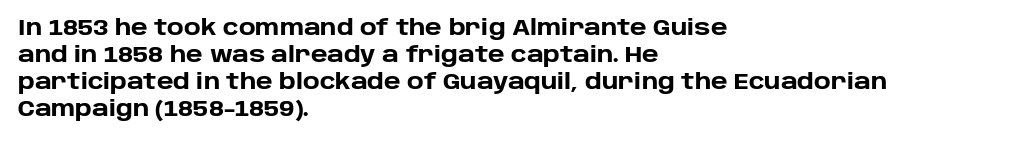
The image shows 21 px bold type, upright; set left-aligned, normal line spacing (1.29x), normal letter spacing, not underlined.
